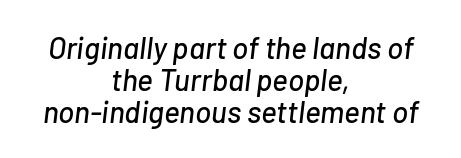
{"italic": "yes", "lean": "right", "slant_degrees": 7, "width": "normal", "stroke_contrast": "low", "x_height": "medium", "monospaced": "no", "underline": "no", "align": "center", "line_spacing": "tight", "line_spacing_ratio": 1.06, "letter_spacing": "normal", "letter_spacing_em": 0.0, "glyph_px": 30}
